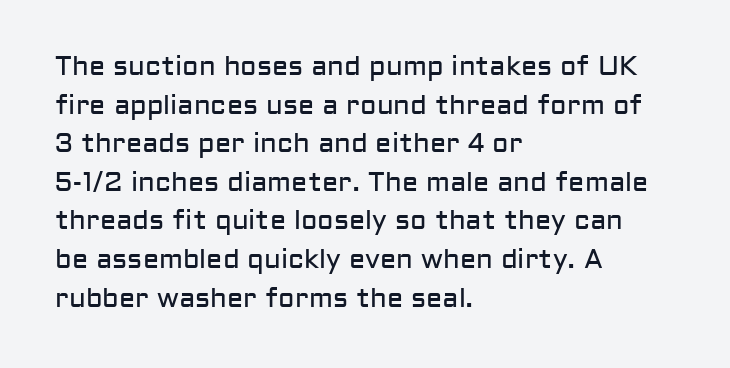
Stroke thickness stays within the range of a standard reading face or lighter. Notice how descenders clear the ascenders below comfortably — that's standard leading. There is no visible air inserted between adjacent glyphs. Casual observation: everything's shoved over to the left. The specimen omits any rule beneath the text block's lines. The letters stand straight up with perfectly vertical stems.
